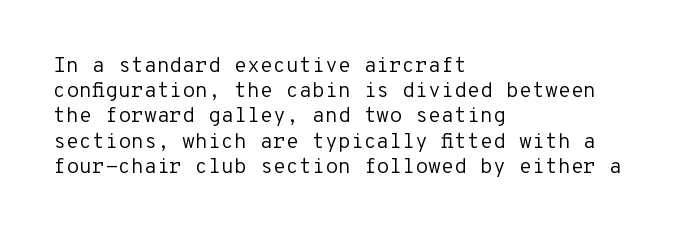
The image shows 21 px text type, upright; set left-aligned, line spacing 1.2x, normal letter spacing, not underlined.
